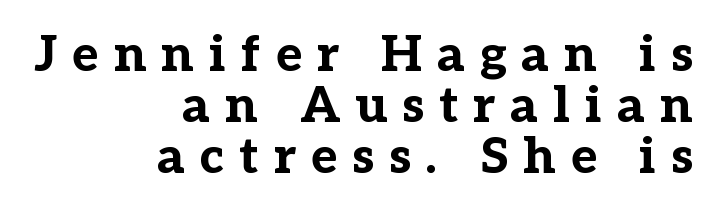
{"serif": "yes", "italic": "no", "bold": "yes", "weight": "bold", "width": "normal", "stroke_contrast": "low", "x_height": "medium", "monospaced": "no", "underline": "no", "align": "right", "line_spacing": "tight", "line_spacing_ratio": 1.02, "letter_spacing": "wide", "letter_spacing_em": 0.3, "glyph_px": 50}
